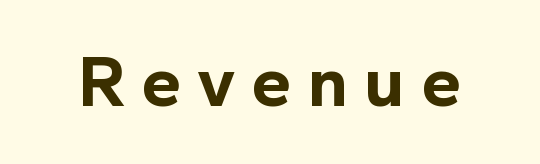
The image shows 72 px bold sans-serif type, upright; set unusually wide letter spacing (+0.22 em), not underlined; a medium x-height.
